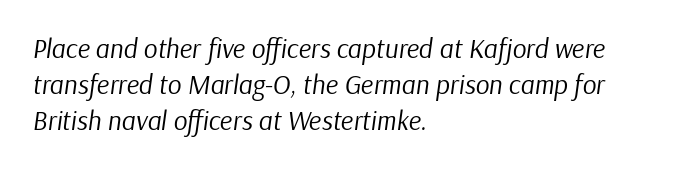
Line spacing here is normal. Default kerning and tracking; the words read as compact shapes. The characters are drawn with everyday or finer stroke widths. Anything drawn beneath the words? Only blank space.
